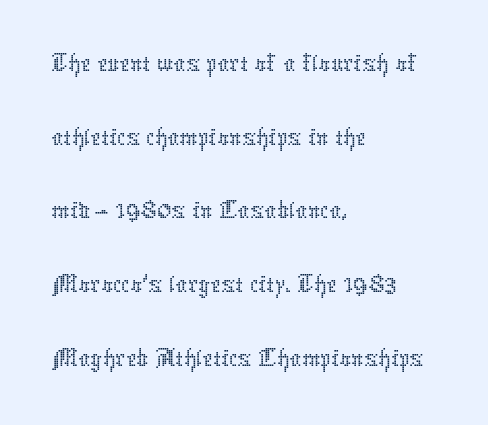
{"italic": "no", "bold": "no", "weight": "thin", "width": "normal", "stroke_contrast": "low", "x_height": "medium", "monospaced": "no", "underline": "no", "align": "left", "line_spacing": "normal", "line_spacing_ratio": 1.27, "letter_spacing": "normal", "letter_spacing_em": 0.0, "glyph_px": 58}
